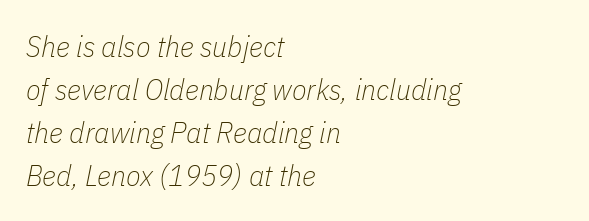
{"italic": "yes", "lean": "right", "slant_degrees": 11, "bold": "no", "weight": "thin", "width": "condensed", "stroke_contrast": "low", "x_height": "medium", "monospaced": "no", "underline": "no", "align": "left", "line_spacing": "normal", "line_spacing_ratio": 1.43, "letter_spacing": "normal", "letter_spacing_em": 0.0, "glyph_px": 30}
